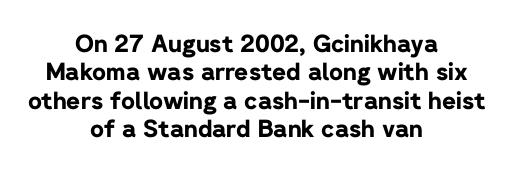
Q: Is the text bold? A: Yes.
Q: Is the text italic (slanted)? A: No, it is upright.
Q: Is the text underlined? A: No.
Q: How is the paragraph aligned? A: Centered.
Q: Is the spacing between letters normal or unusually wide? A: Normal.
